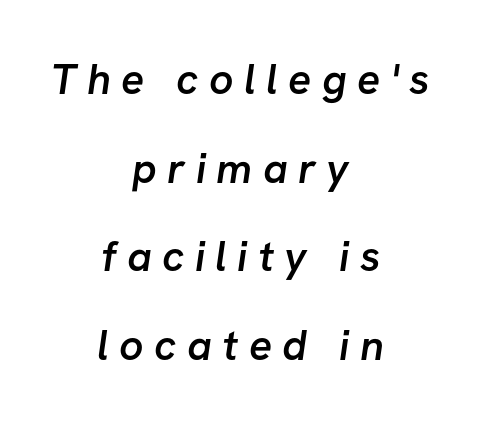
The image shows 43 px semibold sans-serif type; set centered, loose line spacing (2.06x), unusually wide letter spacing (+0.24 em), not underlined; low stroke contrast and a medium x-height.
